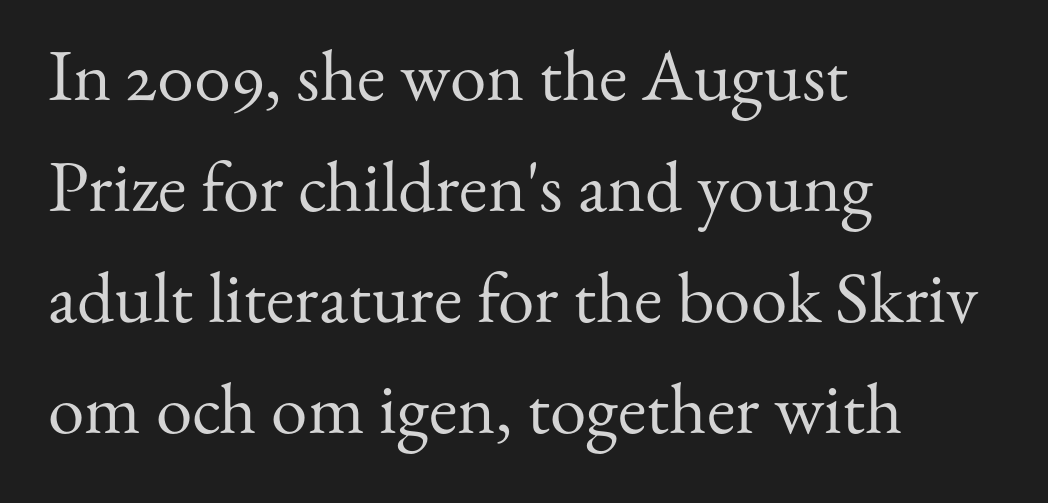
The image shows 73 px regular-weight serif type, upright; set left-aligned, normal line spacing (1.52x), normal letter spacing, not underlined; medium stroke contrast and a small x-height.
